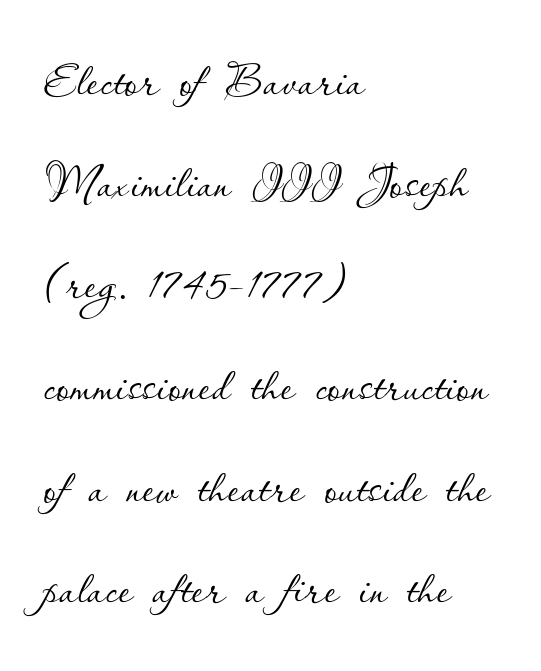
{"bold": "no", "weight": "thin", "width": "normal", "stroke_contrast": "low", "x_height": "small", "monospaced": "no", "underline": "no", "align": "left", "line_spacing": "normal", "line_spacing_ratio": 1.54, "letter_spacing": "normal", "letter_spacing_em": 0.0, "glyph_px": 66}
